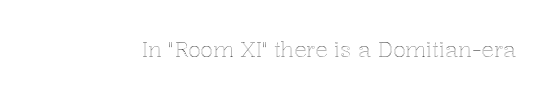
Every character sits straight up, as roman type does. The string is rendered with underlining switched off. Students, note that the glyphs here touch the page at normal intervals.
